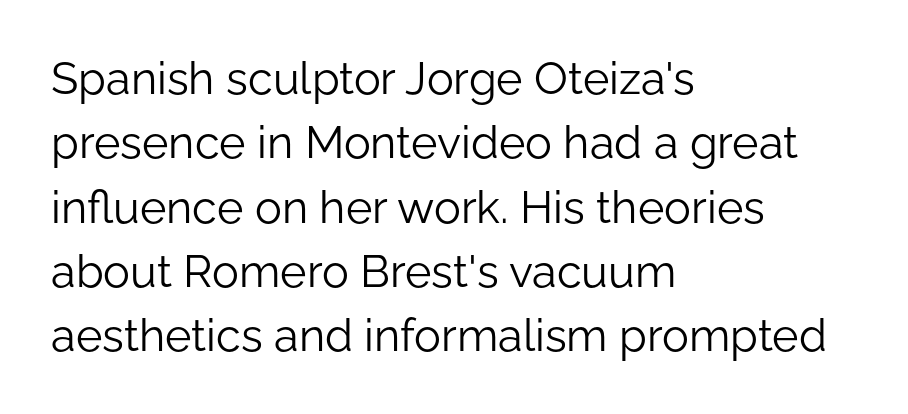
The image shows 45 px light sans-serif type, upright; set left-aligned, normal line spacing (1.43x), normal letter spacing, not underlined; low stroke contrast and a medium x-height.
